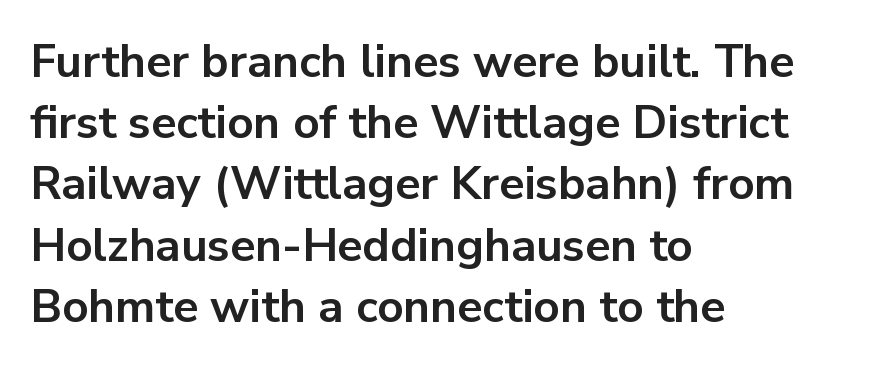
{"serif": "no", "italic": "no", "bold": "yes", "weight": "bold", "width": "normal", "stroke_contrast": "low", "x_height": "medium", "monospaced": "no", "underline": "no", "align": "left", "line_spacing": "normal", "line_spacing_ratio": 1.33, "letter_spacing": "normal", "letter_spacing_em": 0.0, "glyph_px": 46}
